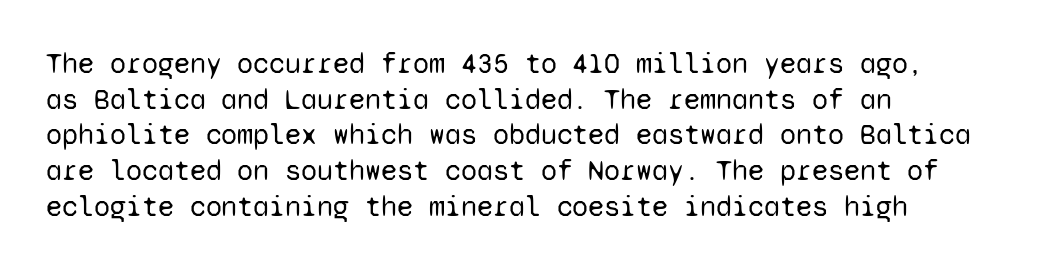
The image shows 29 px regular-weight sans-serif type, upright, monospaced; set left-aligned, line spacing 1.23x, normal letter spacing, not underlined; low stroke contrast and a medium x-height.
